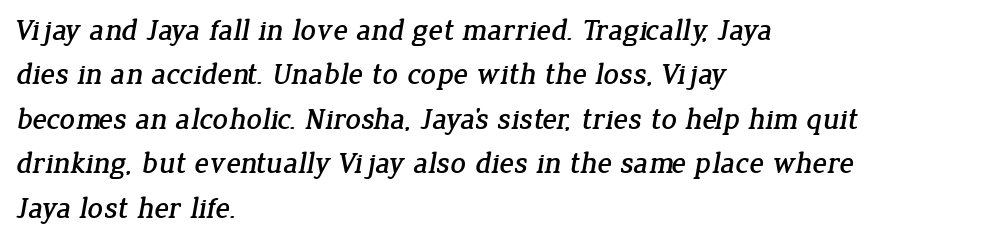
{"serif": "yes", "width": "normal", "stroke_contrast": "low", "x_height": "medium", "monospaced": "no", "underline": "no", "align": "left", "line_spacing": "normal", "line_spacing_ratio": 1.48, "letter_spacing": "normal", "letter_spacing_em": 0.0, "glyph_px": 30}
